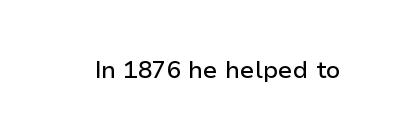
Q: Is the text italic (slanted)? A: No, it is upright.
Q: Is the text underlined? A: No.
Q: Is the spacing between letters normal or unusually wide? A: Normal.
